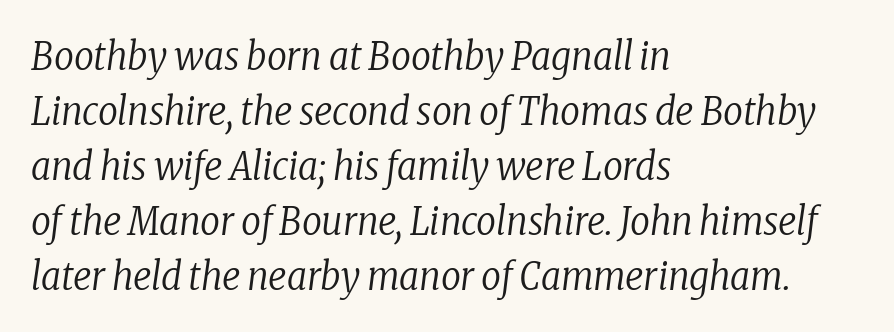
The strip under each line holds only bare page. This reads as an unemphasized weight, regular at the heaviest. You can tell it's italic because the verticals aren't actually vertical. Think of a printed novel: that variable character pitch is what you see here.
